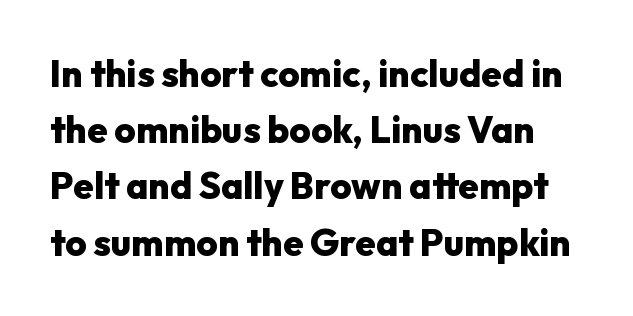
The image shows 37 px heavy sans-serif type, upright; set normal line spacing (1.52x), normal letter spacing, not underlined; low stroke contrast and a medium x-height.
